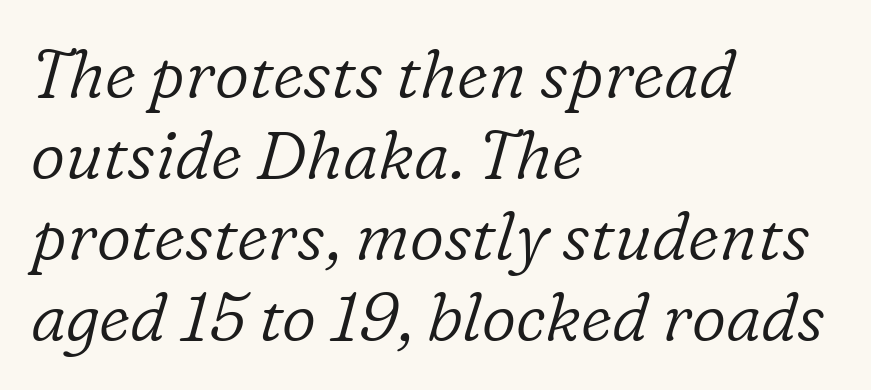
Q: Is the text bold? A: No.
Q: Is the text italic (slanted)? A: Yes, it leans right by about 16 degrees.
Q: Is the typeface a serif or a sans-serif typeface? A: Serif.
Q: Is the text underlined? A: No.
Q: How is the paragraph aligned? A: Left-aligned.
Q: Is the spacing between letters normal or unusually wide? A: Normal.
Q: Width (condensed, normal, or wide)? A: Normal.
Q: Stroke contrast? A: Low.
Q: x-height? A: Medium.
Q: Monospaced? A: No.
